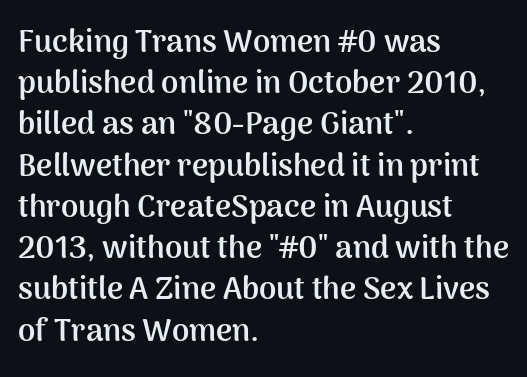
Notice how descenders clear the ascenders below comfortably — that's standard leading. Type style note: lacks serifs. Stroke thickness is high; the sample reads as a true bold. This sample uses plain, unmodified letter spacing. Spacing verdict: proportional, widths tailored to each character.
